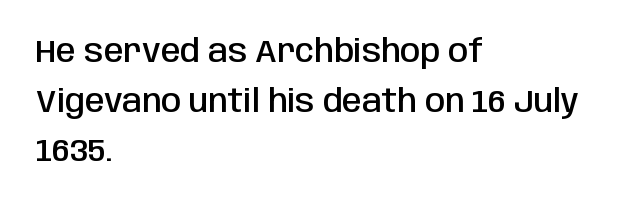
The ragged edge is on the right, which tells us the setting is flush left. These lines are rendered in a variable-pitch font. Has an underline been added? It has not. Ascenders rise straight up at ninety degrees. Reading down the column, the eye jumps a familiar distance to each next line.
